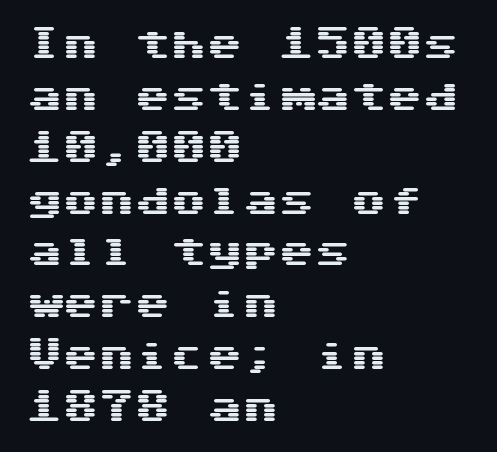
Every stem runs plumb, perpendicular to the baseline. Underlining? Definitely not there. The line-height multiplier appears to be the usual default. Short and long lines alike share a common starting point at left.
